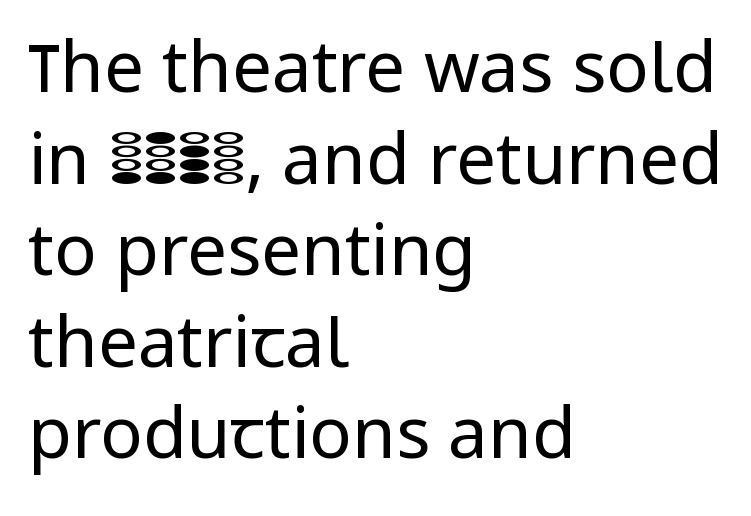
The image shows 71 px regular-weight sans-serif type, upright; set left-aligned, normal line spacing (1.29x), normal letter spacing, not underlined; low stroke contrast and a medium x-height.
